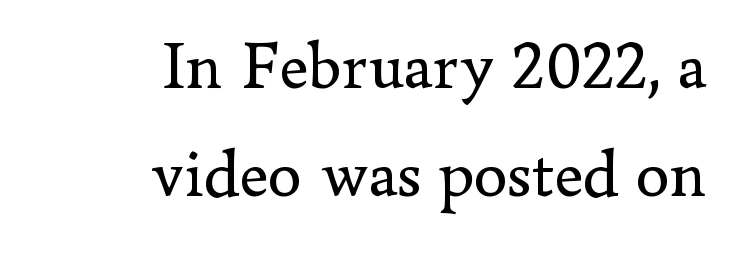
This sample has the flowing, uneven cadence of proportional lettering. The font is comparable to plain body text, perhaps lighter. Each new line begins a customary step beneath the previous one. Nope, not italic — everything's standing straight. Nothing unusual about the tracking: characters are spaced as the font intends. The font family rendered here belongs to the serif group.
